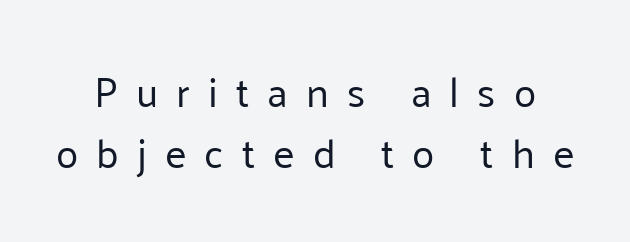
{"serif": "no", "italic": "no", "bold": "no", "weight": "regular", "width": "normal", "stroke_contrast": "low", "x_height": "medium", "monospaced": "no", "underline": "no", "line_spacing": "normal", "line_spacing_ratio": 1.5, "letter_spacing": "wide", "letter_spacing_em": 0.44, "glyph_px": 41}
